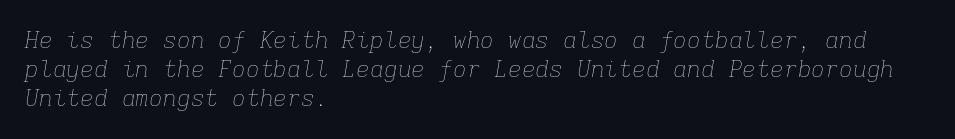
The image shows 23 px text type, italic (leaning right); set left-aligned, normal line spacing (1.27x), normal letter spacing, not underlined.
